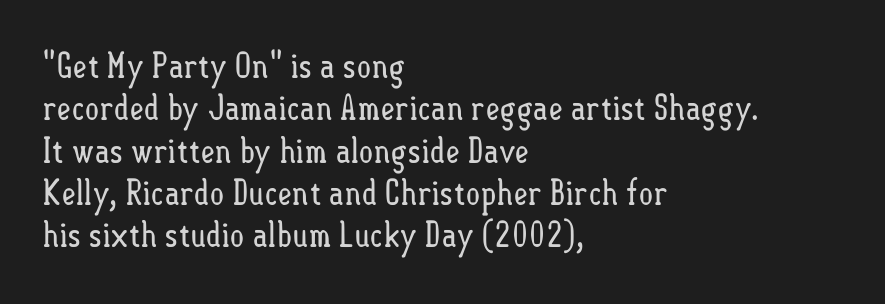
{"italic": "no", "bold": "no", "weight": "regular", "width": "condensed", "stroke_contrast": "low", "x_height": "small", "monospaced": "no", "underline": "no", "align": "left", "line_spacing_ratio": 1.21, "letter_spacing": "normal", "letter_spacing_em": 0.0, "glyph_px": 35}
